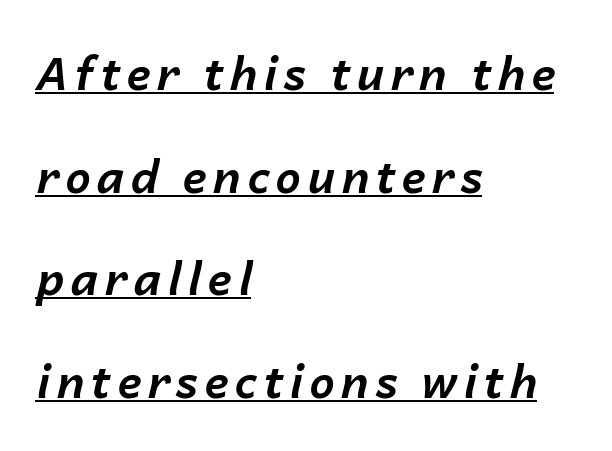
The image shows 45 px bold type, italic (leaning right); set left-aligned, loose line spacing (2.28x), underlined; low stroke contrast and a medium x-height.
